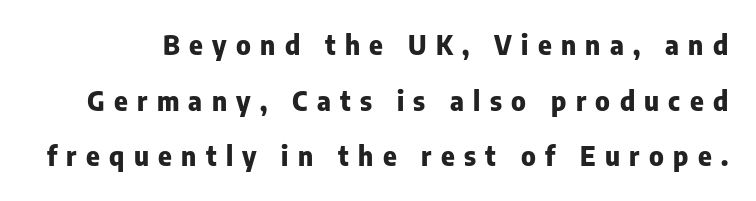
Q: Is the text bold? A: Yes.
Q: Is the text italic (slanted)? A: No, it is upright.
Q: Is the text underlined? A: No.
Q: Is the spacing between letters normal or unusually wide? A: Unusually wide.
Q: Is the spacing between lines tight, normal or loose? A: Loose.
